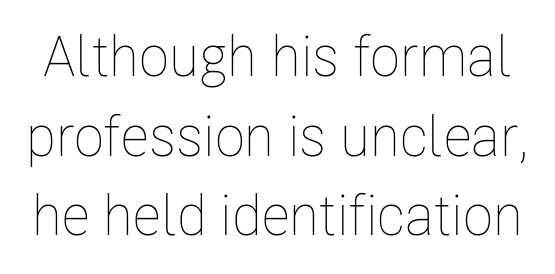
{"italic": "no", "bold": "no", "weight": "thin", "width": "condensed", "stroke_contrast": "low", "x_height": "medium", "monospaced": "no", "underline": "no", "line_spacing": "normal", "line_spacing_ratio": 1.42, "letter_spacing": "normal", "letter_spacing_em": 0.0, "glyph_px": 56}
